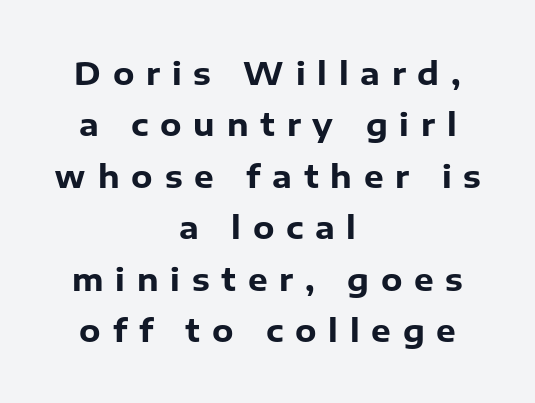
The image shows 31 px heavy sans-serif type, upright; set centered, normal line spacing (1.66x), unusually wide letter spacing (+0.38 em), not underlined; low stroke contrast and a medium x-height.
